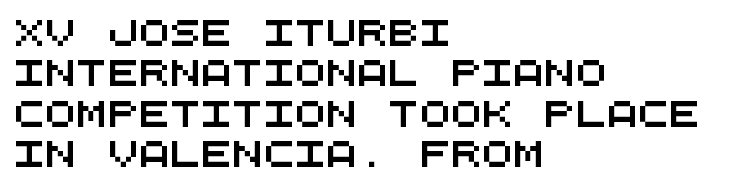
Q: Is the text underlined? A: No.
Q: How is the paragraph aligned? A: Left-aligned.
Q: Is the spacing between letters normal or unusually wide? A: Normal.
Q: Is the spacing between lines tight, normal or loose? A: Normal.
